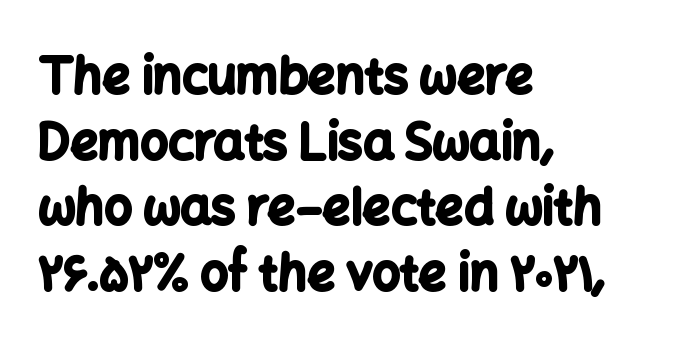
Q: Is the text bold? A: Yes.
Q: Is the text italic (slanted)? A: No, it is upright.
Q: Is the typeface a serif or a sans-serif typeface? A: Sans-serif.
Q: Is the text underlined? A: No.
Q: How is the paragraph aligned? A: Left-aligned.
Q: Is the spacing between letters normal or unusually wide? A: Normal.
Q: Is the spacing between lines tight, normal or loose? A: Normal.
Q: Width (condensed, normal, or wide)? A: Normal.
Q: Stroke contrast? A: Low.
Q: x-height? A: Medium.
Q: Monospaced? A: No.
